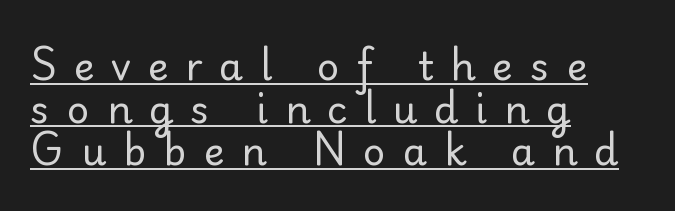
Q: Is the text bold? A: No.
Q: Is the text italic (slanted)? A: No, it is upright.
Q: Is the typeface a serif or a sans-serif typeface? A: Serif.
Q: Is the text underlined? A: Yes.
Q: How is the paragraph aligned? A: Left-aligned.
Q: Is the spacing between letters normal or unusually wide? A: Unusually wide.
Q: Is the spacing between lines tight, normal or loose? A: Tight.
Q: Width (condensed, normal, or wide)? A: Normal.
Q: Stroke contrast? A: Low.
Q: x-height? A: Small.
Q: Monospaced? A: No.
